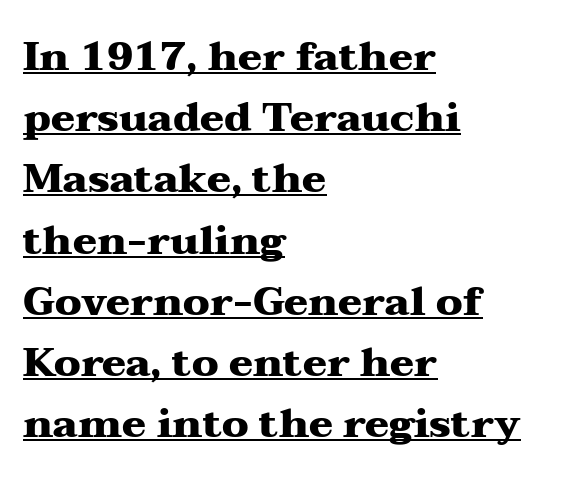
When letters stand straight like this, we call the style roman or upright. Each line of the rendering has a horizontal stroke beneath the glyphs. A serif font was chosen for this passage. These lines keep a tight, regular rhythm from letter to letter.
